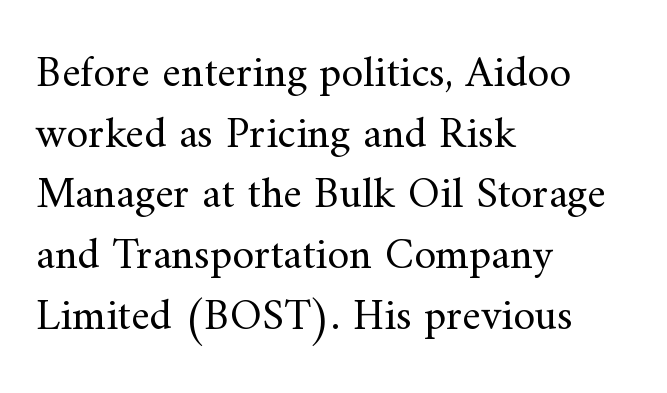
The passage is arranged the way most books set body copy — flush left. The font's upright variant was chosen for this text. Look at the bottom of the vertical strokes: they flare into serifs here. Summary of weight: not heavy and not bold.
